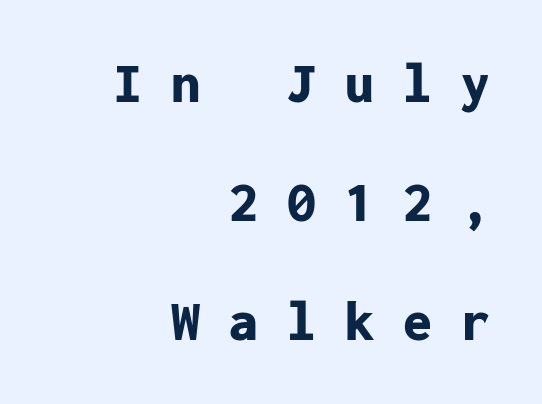
{"serif": "no", "italic": "no", "bold": "yes", "weight": "bold", "width": "normal", "stroke_contrast": "low", "x_height": "medium", "monospaced": "yes", "underline": "no", "align": "right", "line_spacing": "loose", "line_spacing_ratio": 2.05, "letter_spacing": "wide", "letter_spacing_em": 0.5, "glyph_px": 58}
